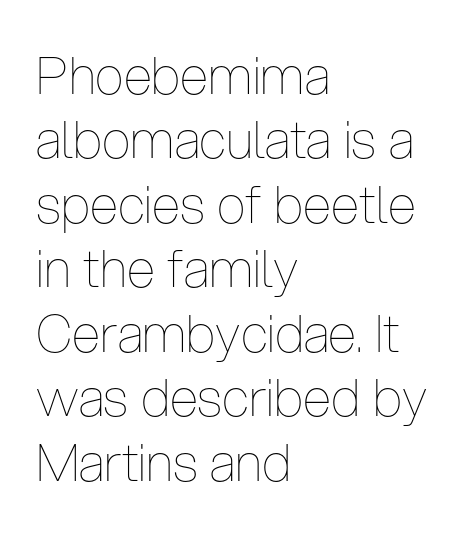
Q: Is the text bold? A: No.
Q: Is the text italic (slanted)? A: No, it is upright.
Q: Is the text underlined? A: No.
Q: How is the paragraph aligned? A: Left-aligned.
Q: Is the spacing between letters normal or unusually wide? A: Normal.
Q: Width (condensed, normal, or wide)? A: Condensed.
Q: Stroke contrast? A: Low.
Q: x-height? A: Medium.
Q: Monospaced? A: No.
